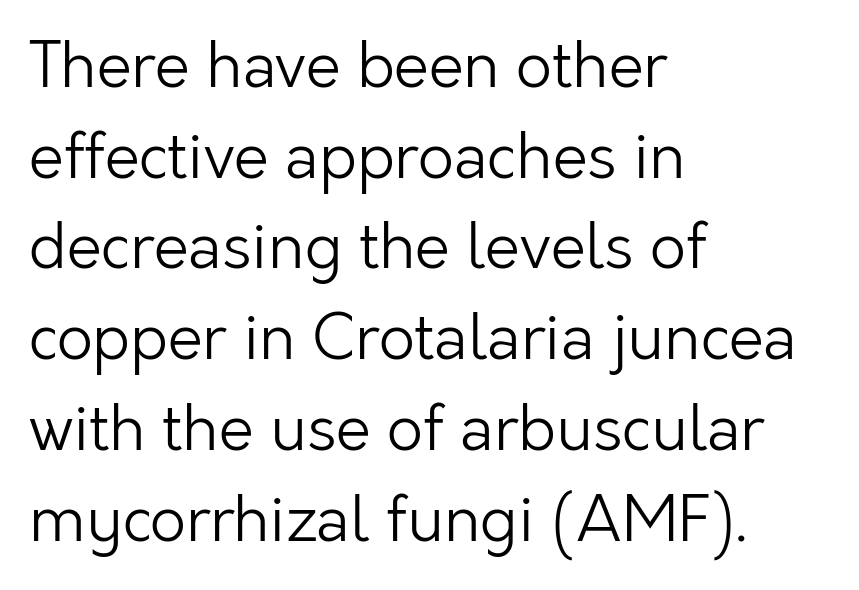
{"serif": "no", "italic": "no", "bold": "no", "weight": "light", "width": "normal", "stroke_contrast": "low", "x_height": "medium", "monospaced": "no", "underline": "no", "align": "left", "line_spacing": "normal", "line_spacing_ratio": 1.44, "letter_spacing": "normal", "letter_spacing_em": 0.0, "glyph_px": 63}
